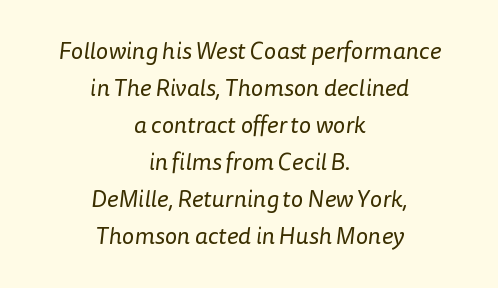
No heavy texture on the line: the type isn't bold. In terms of letterspacing, this is plain default setting. Glance below the letters and you will spot only blank space. Vertical spacing — default. Casual observation: everything's sitting right in the middle.
